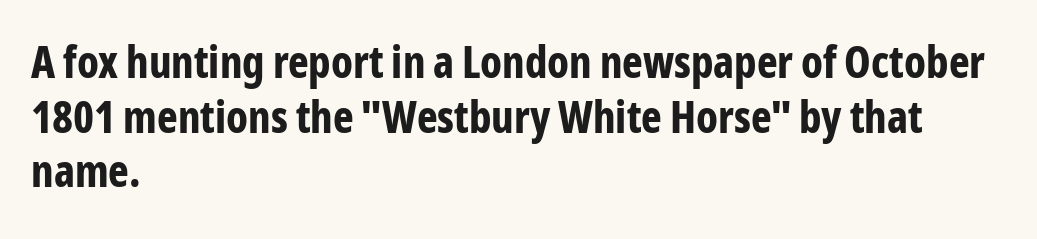
Q: Is the text bold? A: Yes.
Q: Is the text italic (slanted)? A: No, it is upright.
Q: Is the typeface a serif or a sans-serif typeface? A: Sans-serif.
Q: Is the text underlined? A: No.
Q: How is the paragraph aligned? A: Left-aligned.
Q: Is the spacing between letters normal or unusually wide? A: Normal.
Q: Width (condensed, normal, or wide)? A: Condensed.
Q: Stroke contrast? A: Low.
Q: x-height? A: Medium.
Q: Monospaced? A: No.
